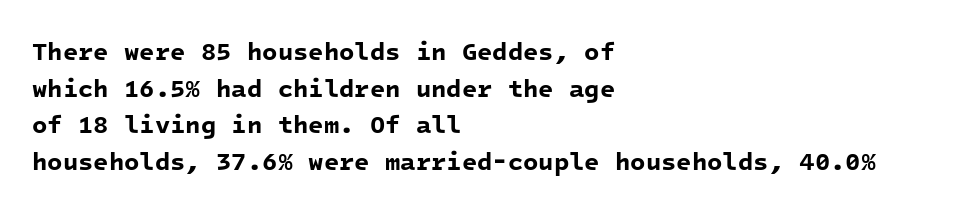
Line spacing here is normal. Nobody touched the tracking dial on this one. Students, this is bold: see how much ink each stroke carries. Descender tails drop into unmarked territory.
